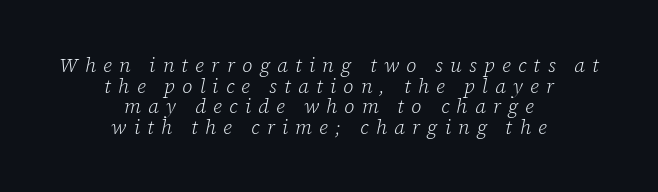
Would a proofreader flag this as italicized? Yes. The type is letterspaced generously, with wide tracking. One glance says dense: line gaps are narrower than usual. The font is comparable to plain body text, perhaps lighter.
